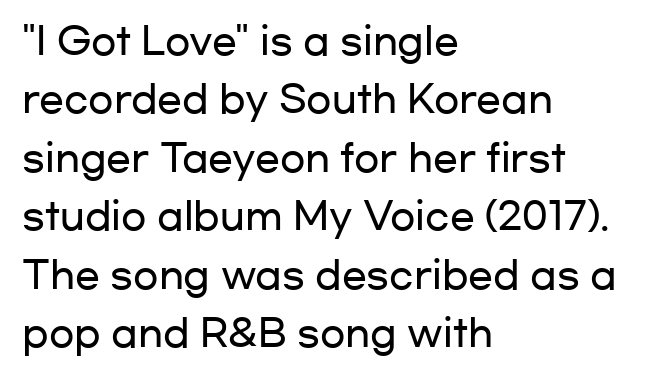
The image shows 37 px wide sans-serif type, upright; set left-aligned, normal line spacing (1.58x), normal letter spacing, not underlined; low stroke contrast and a medium x-height.
